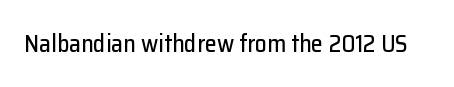
Q: Is the text italic (slanted)? A: No, it is upright.
Q: Is the text underlined? A: No.
Q: Is the spacing between letters normal or unusually wide? A: Normal.
